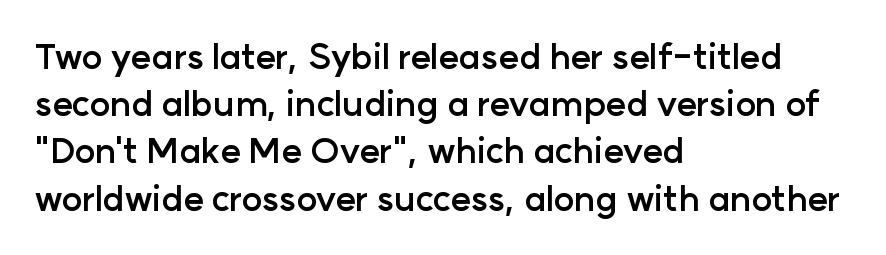
Nope, not italic — everything's standing straight. A normal amount of white space separates one row of letters from the next. Notice how the passage keeps a crisp vertical edge on the left only. Check the space under the baseline: it is left empty.
